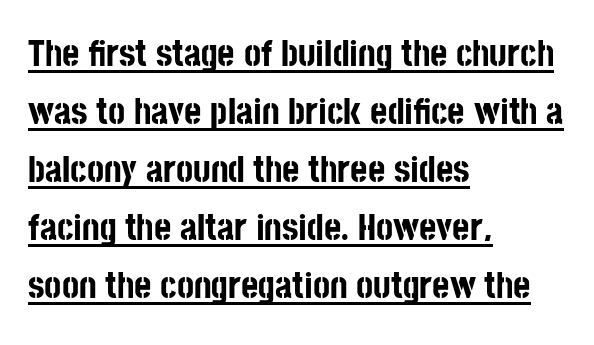
{"serif": "no", "italic": "no", "bold": "yes", "weight": "bold", "width": "condensed", "stroke_contrast": "low", "x_height": "large", "monospaced": "no", "underline": "yes", "align": "left", "line_spacing": "normal", "line_spacing_ratio": 1.57, "letter_spacing": "normal", "letter_spacing_em": 0.0, "glyph_px": 37}
